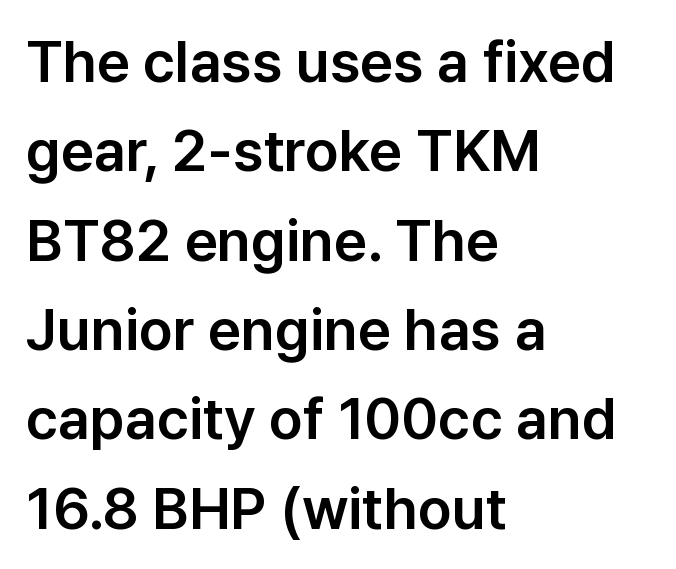
The face used here is rendered with its standard letterfit. Descenders hang freely into open space. This sample has the flowing, uneven cadence of proportional lettering. Nothing sits at the stroke ends, so this counts as sans-serif.
